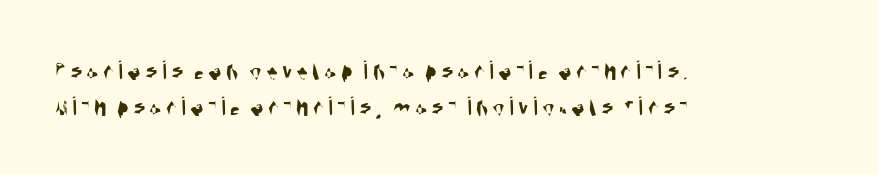
The image shows 28 px condensed sans-serif type; set left-aligned, normal line spacing (1.27x), not underlined; medium stroke contrast and a large x-height.
